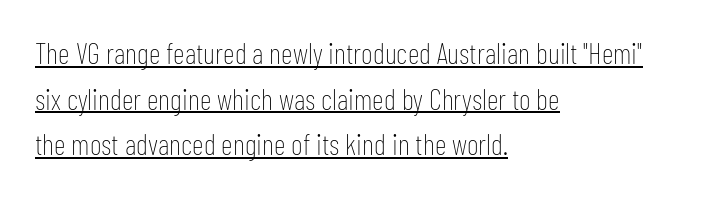
{"serif": "no", "italic": "no", "bold": "no", "weight": "thin", "width": "condensed", "stroke_contrast": "low", "x_height": "medium", "monospaced": "no", "underline": "yes", "align": "left", "line_spacing": "normal", "line_spacing_ratio": 1.57, "letter_spacing": "normal", "letter_spacing_em": 0.0, "glyph_px": 29}
